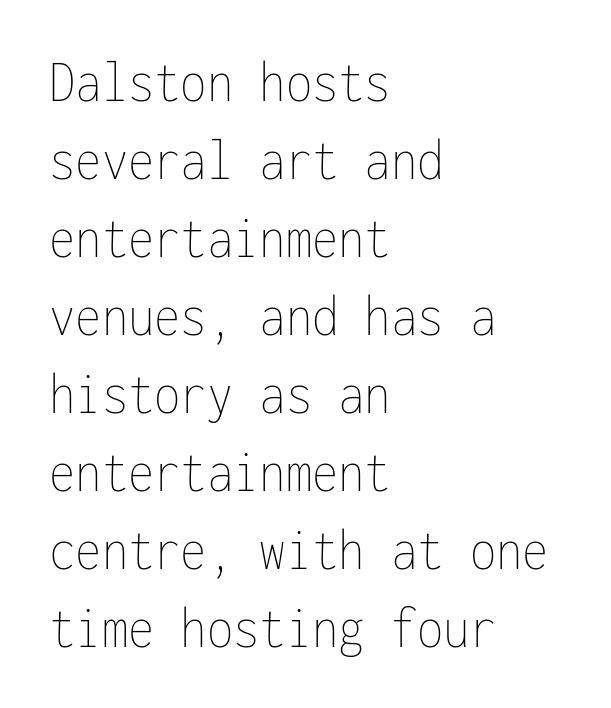
{"italic": "no", "bold": "no", "weight": "thin", "width": "condensed", "stroke_contrast": "low", "x_height": "medium", "monospaced": "yes", "underline": "no", "align": "left", "line_spacing": "normal", "line_spacing_ratio": 1.3, "letter_spacing": "normal", "letter_spacing_em": 0.0, "glyph_px": 60}
